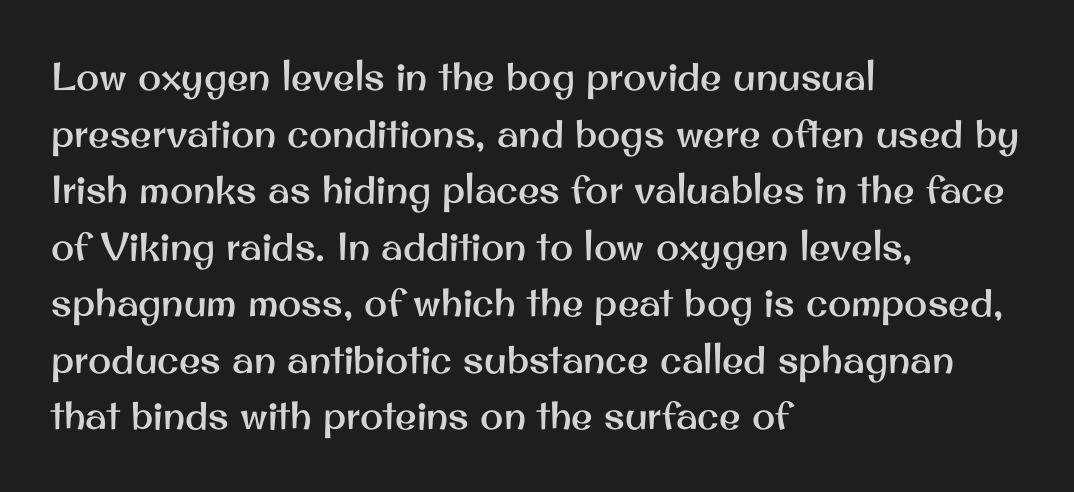
Lines of text with bare space underneath. How would I describe the line gaps? Plain and ordinary. Is there any slant? The stems are plumb. Unlike a traditional serif, this face leaves its strokes unadorned. A typesetter would call this proportional, since set widths differ per character.
